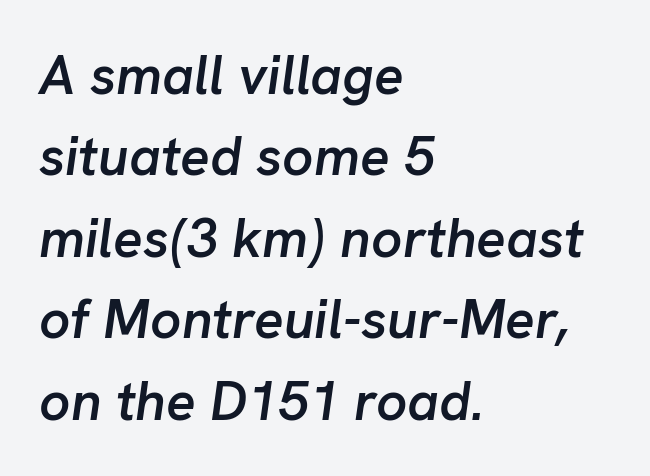
Do the characters align in a grid? No, the font is proportional. One-word summary of the alignment: left. Each new line begins a customary step beneath the previous one. The font's italic variant was chosen for this text. Typesetter's note: demi weight, one step under bold. This rendering leaves character spacing at its baseline value.
